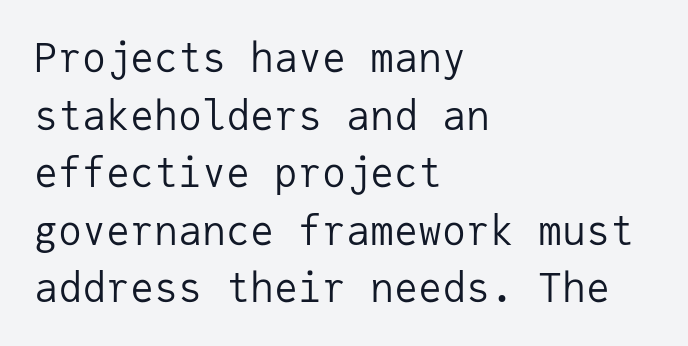
{"serif": "no", "italic": "no", "bold": "no", "weight": "regular", "width": "normal", "stroke_contrast": "low", "x_height": "medium", "monospaced": "yes", "underline": "no", "align": "left", "line_spacing": "normal", "line_spacing_ratio": 1.44, "letter_spacing": "normal", "letter_spacing_em": 0.0, "glyph_px": 40}
